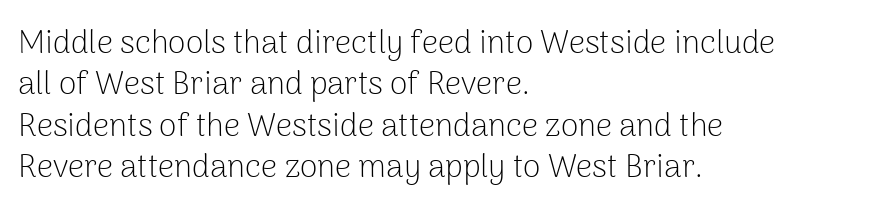
A quiet, ordinary-to-light weight characterises the typeface. The gap between lines stays unmarked. In terms of letterform style, serifs are entirely absent. Reading down the block, your eye returns to a fixed left position each line. Each letter keeps its own natural width here, so spacing adapts to shape. Letter spacing: default.
